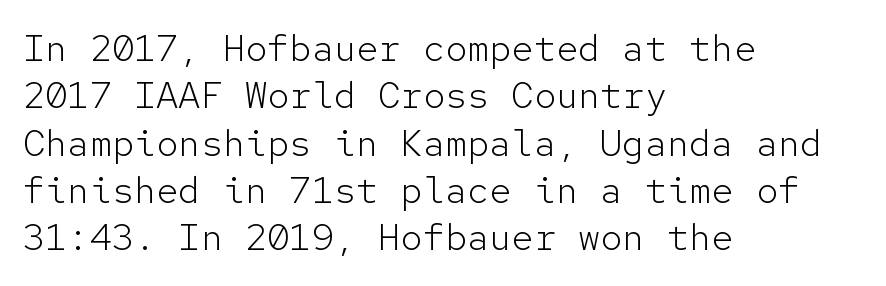
Compared with typical body copy, the letter spacing here is the same. Do the characters align in a grid? Yes, the font is monospaced. A classic flush-left, rag-right setting is used for this passage. Serif or sans? Sans — the stroke terminals are bare.
